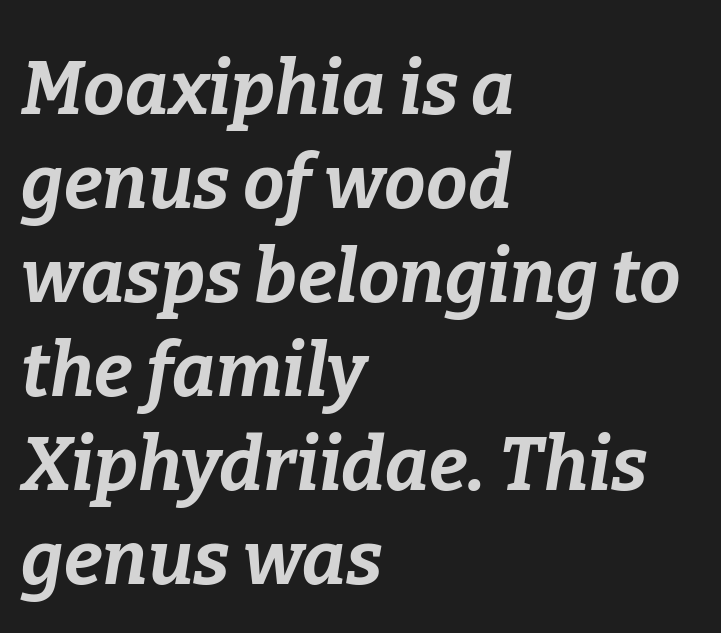
Q: Is the text bold? A: Yes.
Q: Is the text italic (slanted)? A: Yes, it leans right by about 9 degrees.
Q: Is the text underlined? A: No.
Q: How is the paragraph aligned? A: Left-aligned.
Q: Is the spacing between letters normal or unusually wide? A: Normal.
Q: Is the spacing between lines tight, normal or loose? A: Normal.
Q: Width (condensed, normal, or wide)? A: Normal.
Q: Stroke contrast? A: Low.
Q: x-height? A: Medium.
Q: Monospaced? A: No.
